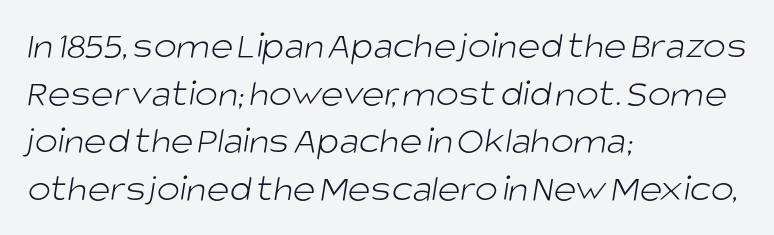
Q: Is the text bold? A: No.
Q: Is the typeface a serif or a sans-serif typeface? A: Sans-serif.
Q: Is the text underlined? A: No.
Q: How is the paragraph aligned? A: Left-aligned.
Q: Is the spacing between letters normal or unusually wide? A: Normal.
Q: Width (condensed, normal, or wide)? A: Normal.
Q: Stroke contrast? A: Low.
Q: x-height? A: Large.
Q: Monospaced? A: No.
